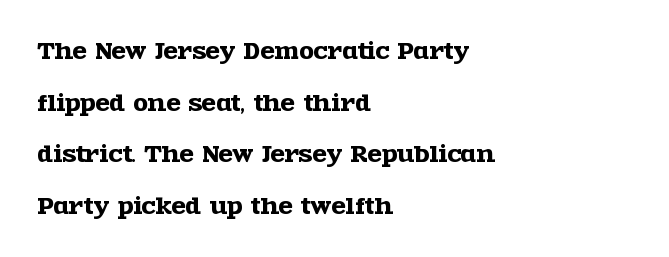
The passage is arranged the way most books set body copy — flush left. Underlining? Definitely not there. Is the letter spacing exaggerated? No — it looks like the ordinary default. Baseline-to-baseline distance is far greater than the letter height. These lines were composed using upright roman letters.
